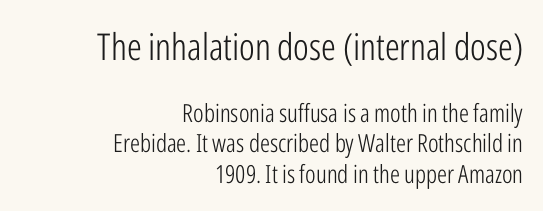
Q: Is the text bold? A: No.
Q: Is the text italic (slanted)? A: No, it is upright.
Q: Is the typeface a serif or a sans-serif typeface? A: Sans-serif.
Q: Is the text underlined? A: No.
Q: How is the paragraph aligned? A: Right-aligned.
Q: Is the spacing between letters normal or unusually wide? A: Normal.
Q: Which block of text is set in a larger size, the first (top) or the second (bottom)? A: The first (top) one.
Q: Width (condensed, normal, or wide)? A: Condensed.
Q: Stroke contrast? A: Low.
Q: x-height? A: Medium.
Q: Monospaced? A: No.
